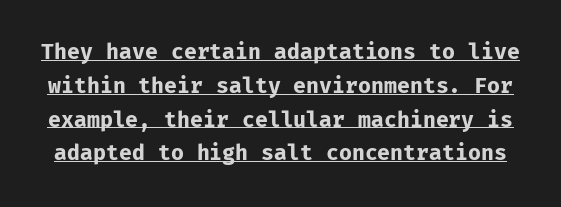
Q: Is the text bold? A: Yes.
Q: Is the text italic (slanted)? A: No, it is upright.
Q: Is the text underlined? A: Yes.
Q: Is the spacing between letters normal or unusually wide? A: Normal.
Q: Is the spacing between lines tight, normal or loose? A: Normal.
